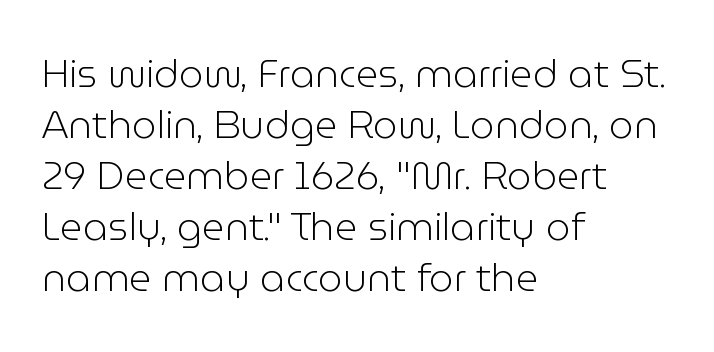
The image shows 39 px light sans-serif type, upright; set left-aligned, normal line spacing (1.31x), normal letter spacing, not underlined; low stroke contrast and a medium x-height.
